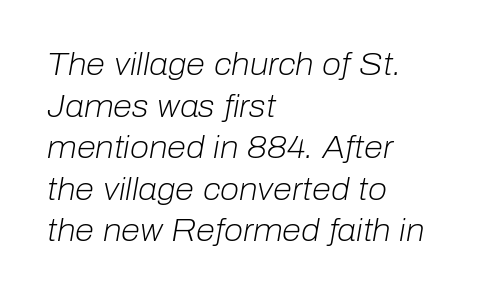
{"italic": "yes", "lean": "right", "slant_degrees": 10, "bold": "no", "weight": "light", "width": "normal", "stroke_contrast": "low", "x_height": "medium", "monospaced": "no", "underline": "no", "align": "left", "line_spacing": "normal", "line_spacing_ratio": 1.34, "letter_spacing": "normal", "letter_spacing_em": 0.0, "glyph_px": 31}
